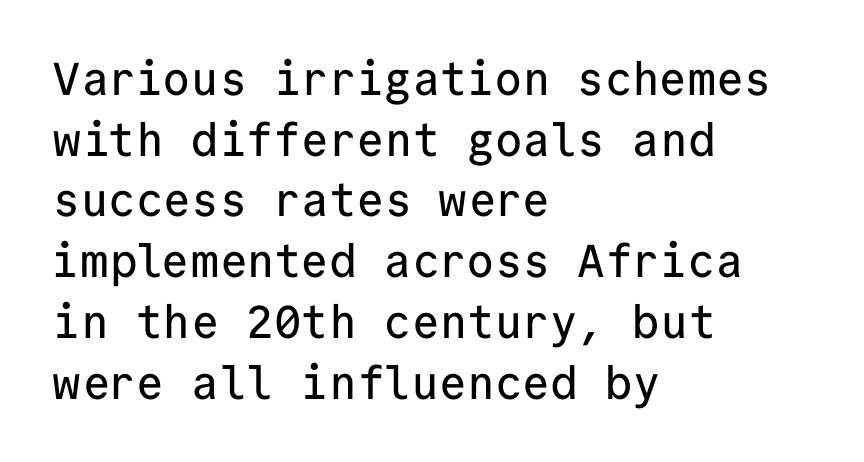
The image shows 46 px sans-serif type, upright, monospaced; set left-aligned, normal line spacing (1.32x), normal letter spacing, not underlined; low stroke contrast and a medium x-height.
